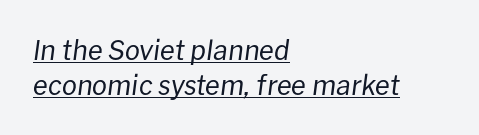
{"italic": "yes", "lean": "right", "slant_degrees": 8, "bold": "no", "underline": "yes", "align": "left", "line_spacing": "normal", "line_spacing_ratio": 1.29, "letter_spacing": "normal", "letter_spacing_em": 0.0, "glyph_px": 27}
